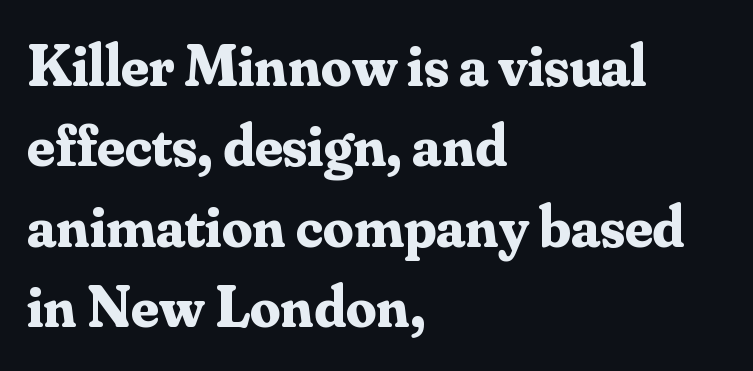
{"serif": "yes", "italic": "no", "bold": "yes", "weight": "bold", "width": "normal", "stroke_contrast": "medium", "x_height": "small", "monospaced": "no", "underline": "no", "align": "left", "line_spacing": "normal", "line_spacing_ratio": 1.34, "letter_spacing": "normal", "letter_spacing_em": 0.0, "glyph_px": 60}
